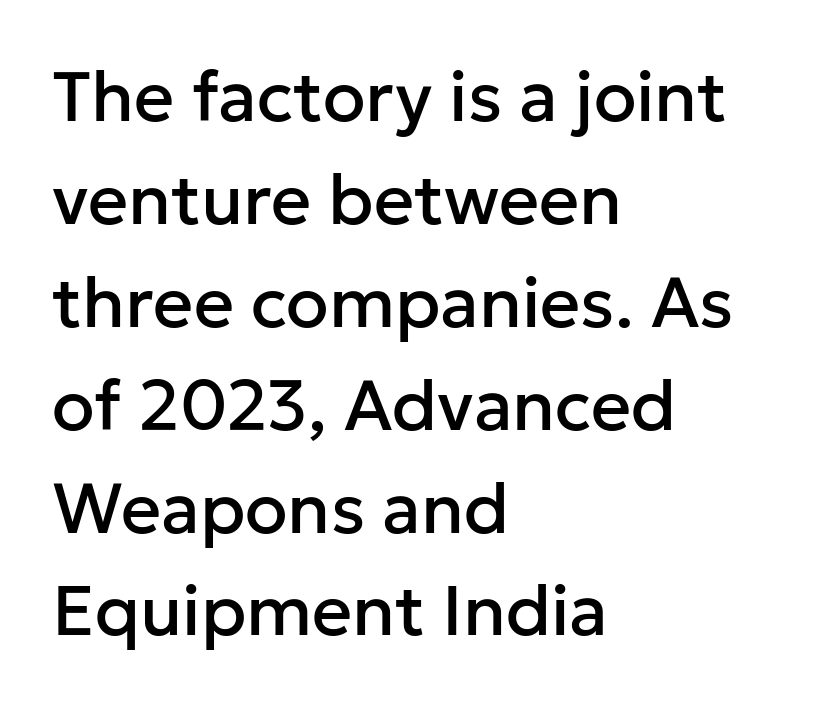
Honestly, there is no underline to notice here at all. Character widths vary here, with narrow letters taking less room than wide ones. This rendering leaves character spacing at its baseline value. Every row of glyphs begins at an identical x-position on the left. Each new line begins a customary step beneath the previous one. I'd call this a sans setting — the letters go barefoot.
